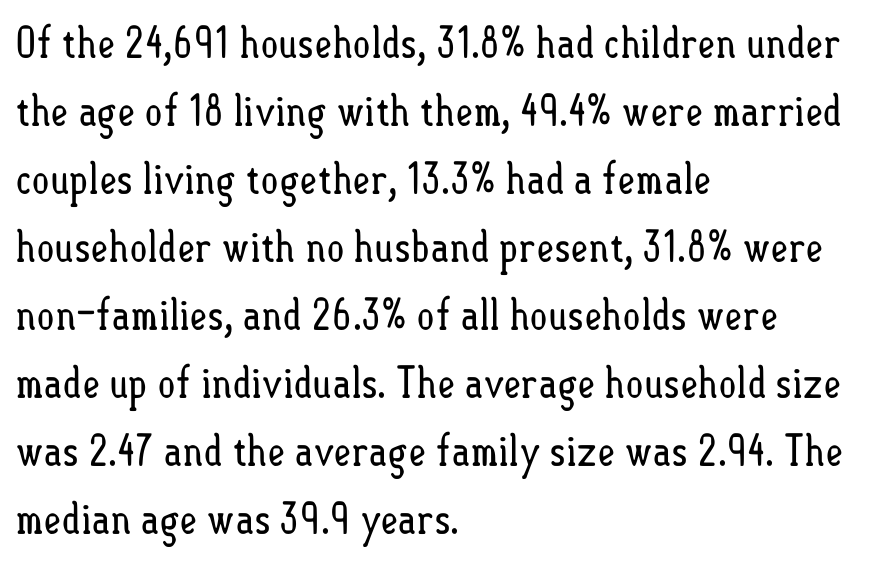
{"italic": "no", "bold": "no", "weight": "regular", "width": "condensed", "stroke_contrast": "low", "x_height": "small", "monospaced": "no", "underline": "no", "align": "left", "line_spacing": "normal", "line_spacing_ratio": 1.58, "letter_spacing": "normal", "letter_spacing_em": 0.0, "glyph_px": 43}
